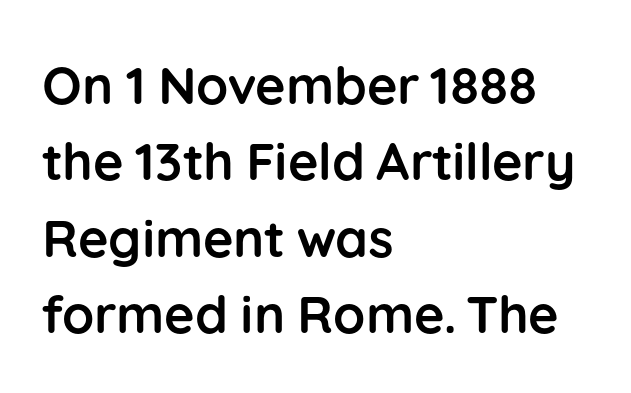
{"serif": "no", "italic": "no", "bold": "yes", "weight": "semibold", "width": "normal", "stroke_contrast": "low", "x_height": "medium", "monospaced": "no", "underline": "no", "align": "left", "line_spacing": "normal", "line_spacing_ratio": 1.47, "letter_spacing": "normal", "letter_spacing_em": 0.0, "glyph_px": 52}
